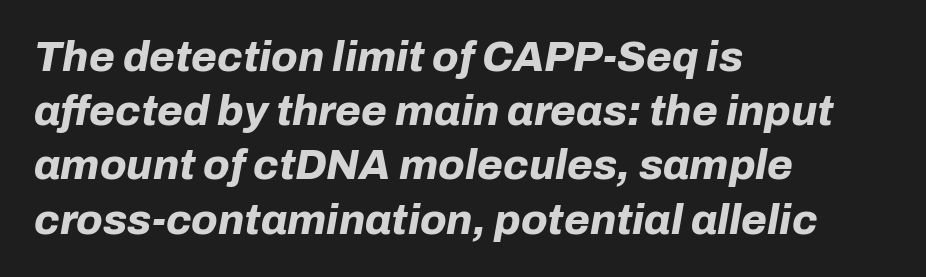
The image shows 42 px bold type, italic (leaning right); set left-aligned, normal line spacing (1.29x), normal letter spacing, not underlined; low stroke contrast and a medium x-height.
